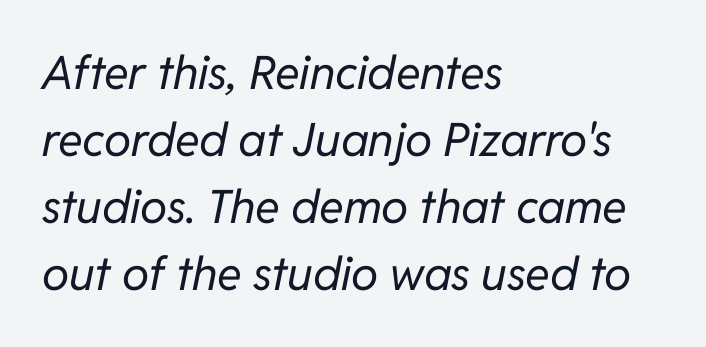
Whoever set this chose a conventional vertical rhythm. The ragged edge is on the right, which tells us the setting is flush left. Compared with a typical body face, this is equally light or lighter still. Nothing unusual about the tracking: characters are spaced as the font intends. The text carries the slant typical of an italic or oblique font.
